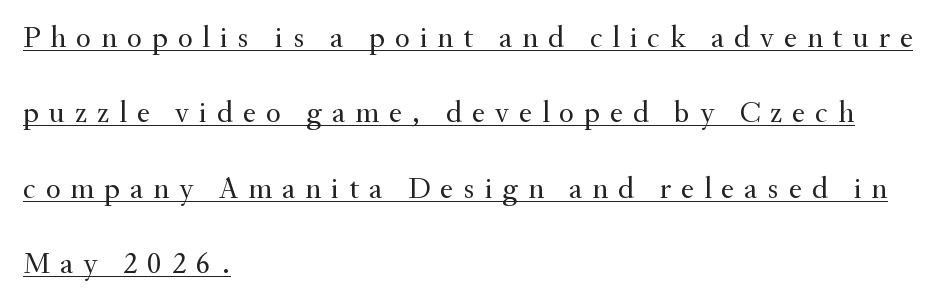
{"serif": "yes", "italic": "no", "bold": "no", "weight": "regular", "width": "normal", "stroke_contrast": "medium", "x_height": "small", "monospaced": "no", "underline": "yes", "align": "left", "line_spacing": "loose", "line_spacing_ratio": 2.43, "letter_spacing": "wide", "letter_spacing_em": 0.32, "glyph_px": 31}
